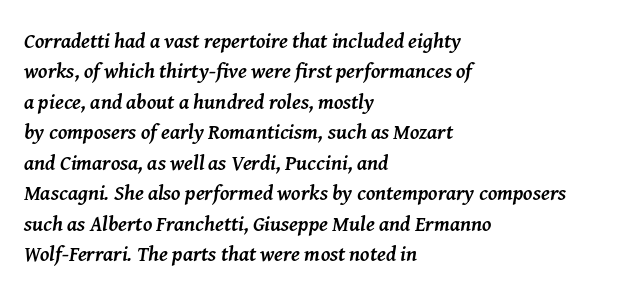
The image shows 21 px bold type, italic (leaning right); set left-aligned, normal line spacing (1.45x), normal letter spacing, not underlined.
